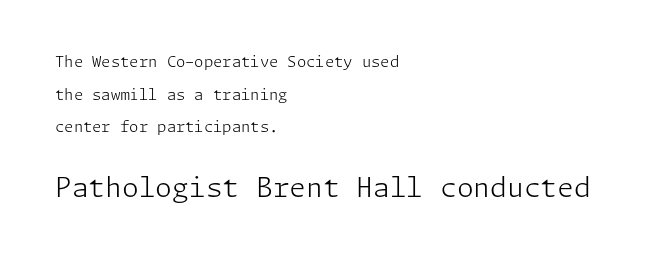
The image shows 27 px text type, upright; set left-aligned, loose line spacing (2.18x), normal letter spacing, not underlined; the second (bottom) block is 1.8x larger.
